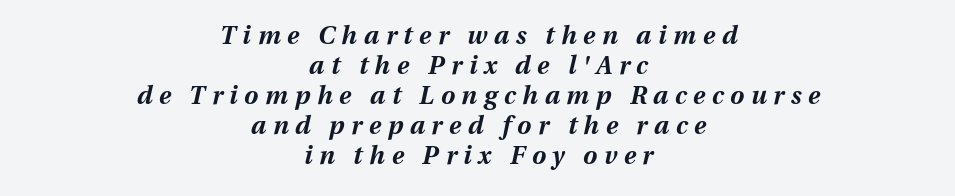
Q: Is the text bold? A: Yes.
Q: Is the text italic (slanted)? A: Yes, it leans right by about 13 degrees.
Q: Is the text underlined? A: No.
Q: How is the paragraph aligned? A: Centered.
Q: Is the spacing between letters normal or unusually wide? A: Unusually wide.
